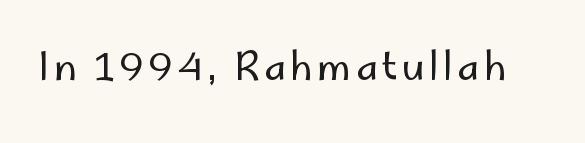
Q: Is the text bold? A: No.
Q: Is the text italic (slanted)? A: No, it is upright.
Q: Is the typeface a serif or a sans-serif typeface? A: Sans-serif.
Q: Is the text underlined? A: No.
Q: Width (condensed, normal, or wide)? A: Normal.
Q: Stroke contrast? A: Low.
Q: x-height? A: Small.
Q: Monospaced? A: No.
